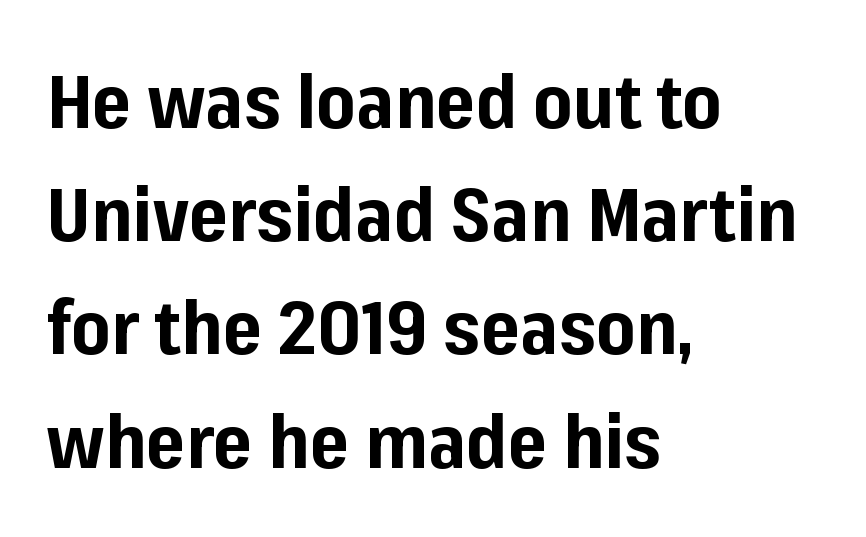
{"serif": "no", "italic": "no", "bold": "yes", "weight": "bold", "width": "normal", "stroke_contrast": "low", "x_height": "medium", "monospaced": "no", "underline": "no", "align": "left", "line_spacing": "normal", "line_spacing_ratio": 1.51, "letter_spacing": "normal", "letter_spacing_em": 0.0, "glyph_px": 75}
